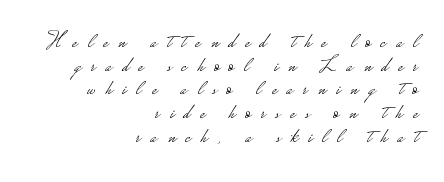
The string is rendered with underlining switched off. No extra ink here — the face is not bold. The ragged edge is on the left, which tells us the setting is flush right.
